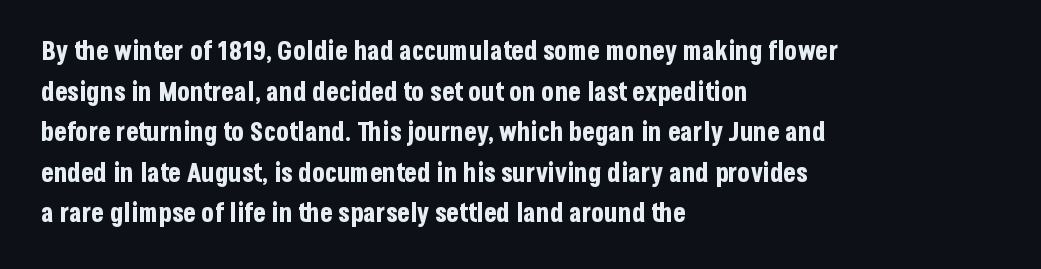
The image shows 26 px bold type, upright; set left-aligned, normal line spacing (1.56x), normal letter spacing, not underlined.
